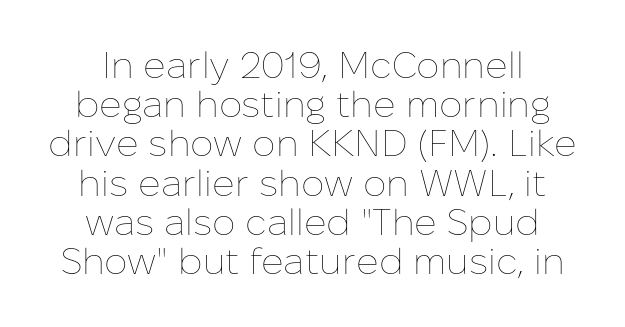
{"italic": "no", "bold": "no", "weight": "thin", "width": "normal", "stroke_contrast": "low", "x_height": "medium", "monospaced": "no", "underline": "no", "align": "center", "line_spacing": "tight", "line_spacing_ratio": 1.06, "letter_spacing": "normal", "letter_spacing_em": 0.0, "glyph_px": 37}
